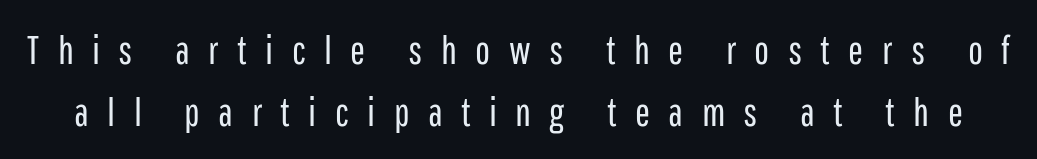
Q: Is the text bold? A: No.
Q: Is the text italic (slanted)? A: No, it is upright.
Q: Is the typeface a serif or a sans-serif typeface? A: Sans-serif.
Q: Is the text underlined? A: No.
Q: Is the spacing between letters normal or unusually wide? A: Unusually wide.
Q: Is the spacing between lines tight, normal or loose? A: Normal.
Q: Width (condensed, normal, or wide)? A: Condensed.
Q: Stroke contrast? A: Low.
Q: x-height? A: Medium.
Q: Monospaced? A: No.
